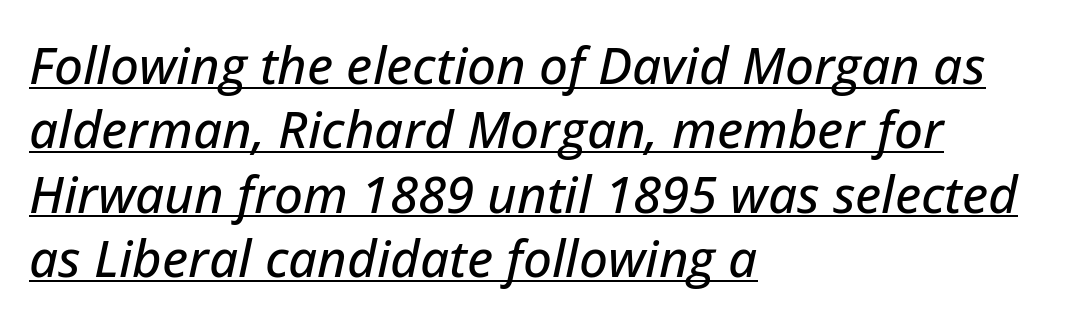
The image shows 51 px text type, italic (leaning right); set left-aligned, normal line spacing (1.26x), normal letter spacing, underlined; low stroke contrast and a medium x-height.
